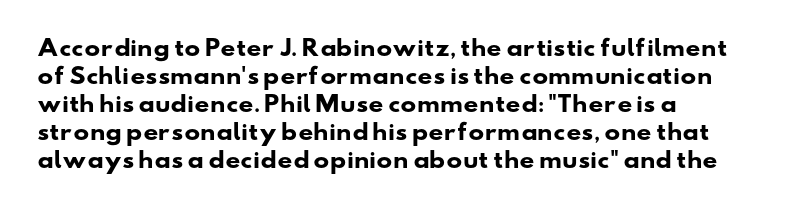
Q: Is the text bold? A: Yes.
Q: Is the text underlined? A: No.
Q: How is the paragraph aligned? A: Left-aligned.
Q: Is the spacing between letters normal or unusually wide? A: Normal.
Q: Is the spacing between lines tight, normal or loose? A: Normal.
